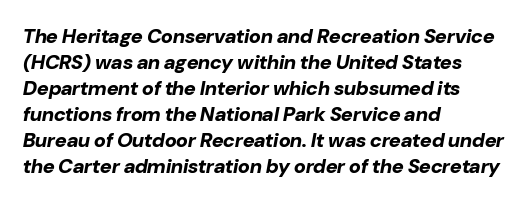
The image shows 20 px bold type, italic (leaning right); set left-aligned, normal line spacing (1.3x), normal letter spacing, not underlined.
